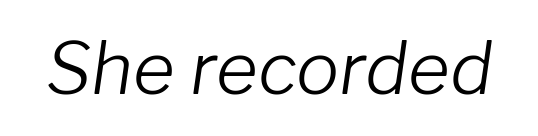
Q: Is the text bold? A: No.
Q: Is the text italic (slanted)? A: Yes, it leans right by about 8 degrees.
Q: Is the text underlined? A: No.
Q: Is the spacing between letters normal or unusually wide? A: Normal.
Q: Width (condensed, normal, or wide)? A: Normal.
Q: Stroke contrast? A: Low.
Q: x-height? A: Medium.
Q: Monospaced? A: No.
